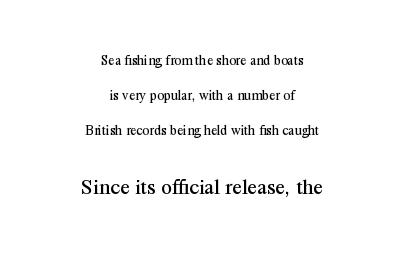
{"italic": "no", "bold": "no", "underline": "no", "align": "center", "line_spacing": "loose", "line_spacing_ratio": 2.49, "letter_spacing": "normal", "letter_spacing_em": 0.0, "larger_block": "second", "size_ratio": 1.57, "glyph_px": 22}
